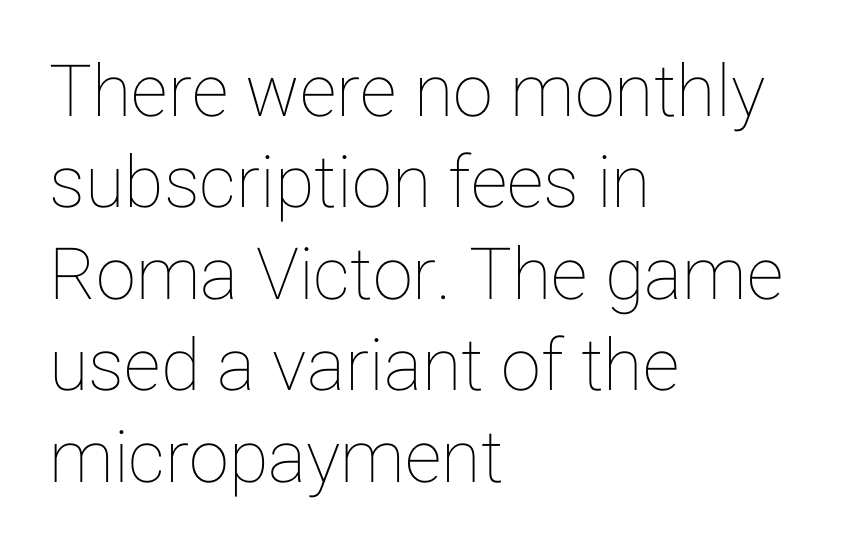
The image shows 72 px text type, upright; set left-aligned, normal line spacing (1.27x), normal letter spacing, not underlined; low stroke contrast and a medium x-height.
